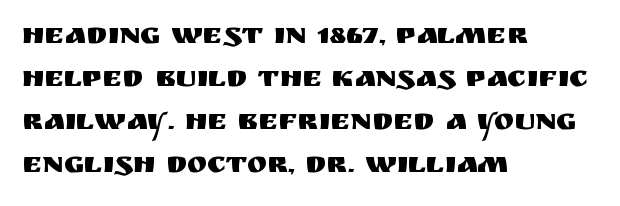
The rendering anchors every line to the left-hand side. Inter-character spacing is left at the font's built-in metrics. If you measured baseline to baseline, you'd find a middling distance. The text was rendered using a sans face with plain stroke endings.
